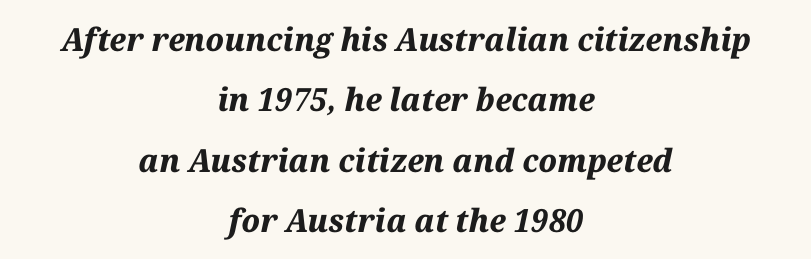
Standard letterfit; no display-style spreading of the glyphs. Where is the straight margin? There isn't one; the lines are centered. Weight check: bold — yes, fully. The face used here is proportionally spaced, like ordinary book or web type. Descenders hang freely into open space.
